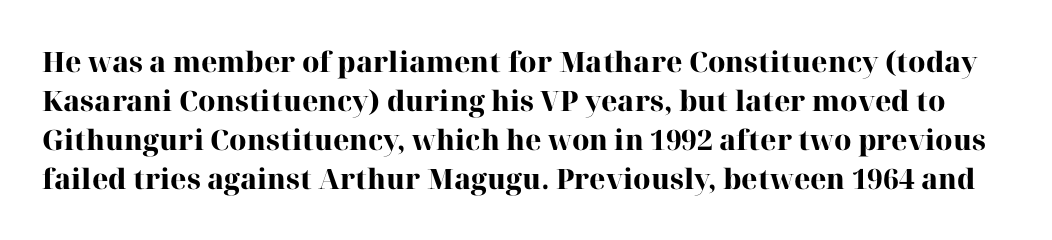
{"serif": "yes", "italic": "no", "bold": "yes", "weight": "heavy", "width": "normal", "stroke_contrast": "high", "x_height": "medium", "monospaced": "no", "underline": "no", "line_spacing": "normal", "line_spacing_ratio": 1.39, "letter_spacing": "normal", "letter_spacing_em": 0.0, "glyph_px": 28}
